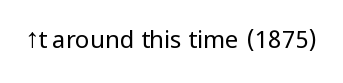
The image shows 24 px text type, upright; set normal letter spacing, not underlined.
